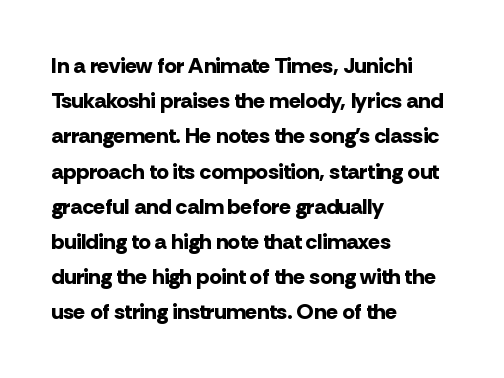
Q: Is the text bold? A: Yes.
Q: Is the text italic (slanted)? A: No, it is upright.
Q: Is the text underlined? A: No.
Q: How is the paragraph aligned? A: Left-aligned.
Q: Is the spacing between letters normal or unusually wide? A: Normal.
Q: Is the spacing between lines tight, normal or loose? A: Normal.
